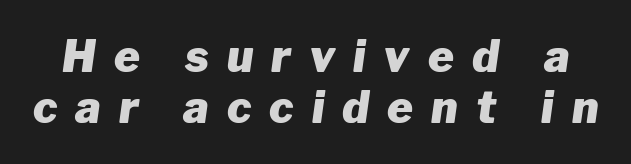
{"italic": "yes", "lean": "right", "slant_degrees": 8, "bold": "yes", "weight": "heavy", "width": "normal", "stroke_contrast": "low", "x_height": "medium", "monospaced": "no", "underline": "no", "line_spacing_ratio": 1.17, "letter_spacing": "wide", "letter_spacing_em": 0.41, "glyph_px": 44}
